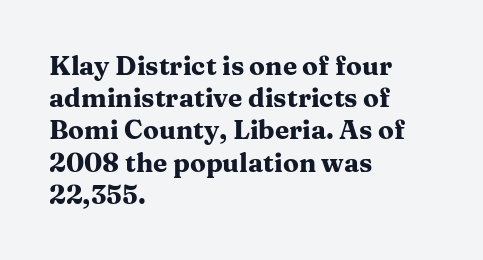
{"italic": "no", "bold": "yes", "underline": "no", "align": "left", "line_spacing_ratio": 1.24, "letter_spacing": "normal", "letter_spacing_em": 0.0, "glyph_px": 26}
